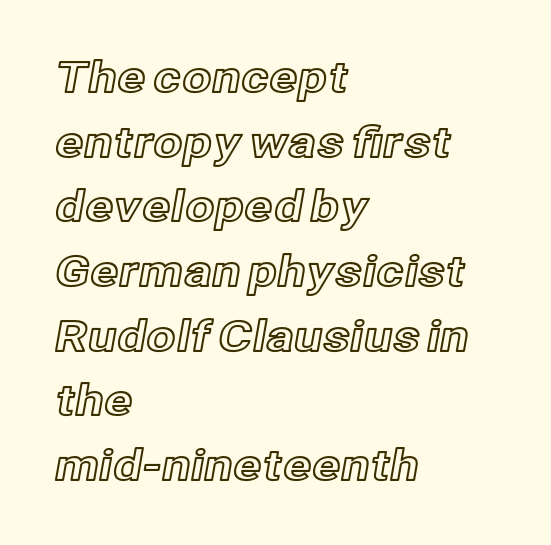
{"width": "normal", "x_height": "medium", "monospaced": "no", "underline": "no", "align": "left", "line_spacing": "normal", "line_spacing_ratio": 1.54, "letter_spacing": "normal", "letter_spacing_em": 0.0, "glyph_px": 42}
